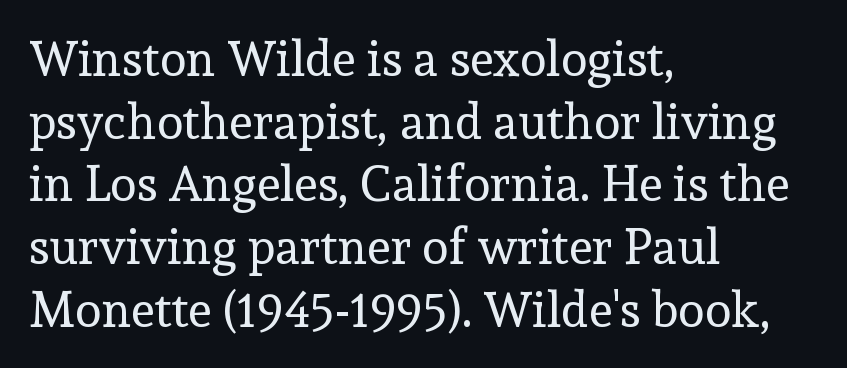
In CSS terms this would be text-align: left. Summary of weight: not heavy and not bold. The passage shown is not underscored anywhere. The passage shown is typeset with a serif family. The designer left line spacing at the default. These lines are rendered in a variable-pitch font.
